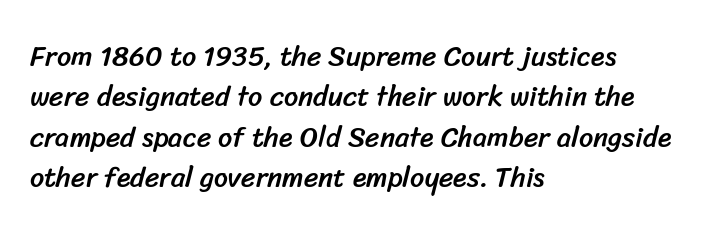
Compared with typical body copy, the letter spacing here is the same. The letters carry no serifs — their stems end cleanly without finishing strokes. The passage is arranged the way most books set body copy — flush left. The leading is moderate, giving the passage an even texture.
